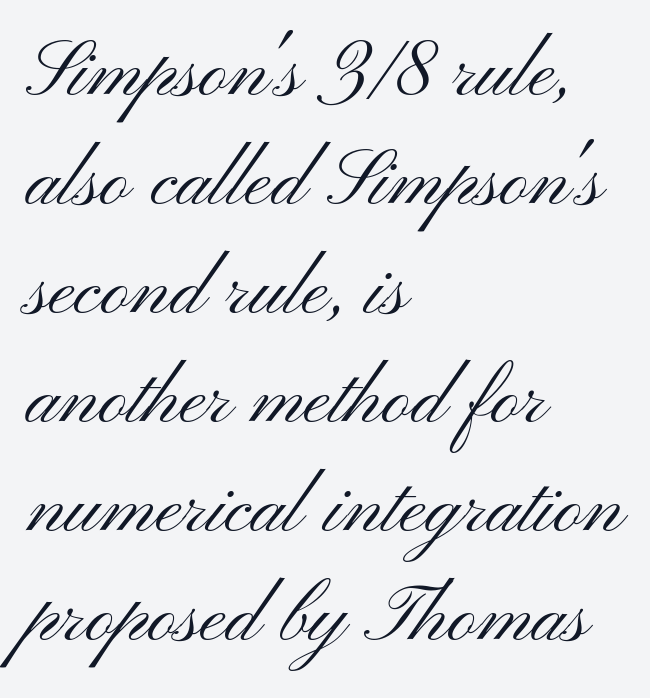
You could not count columns in this text — the font is proportionally spaced. The area under the type is left untouched. Interline gaps are of average width in this sample. Type style note: lacks serifs. Does extra space separate the letters? No, they use regular spacing.
